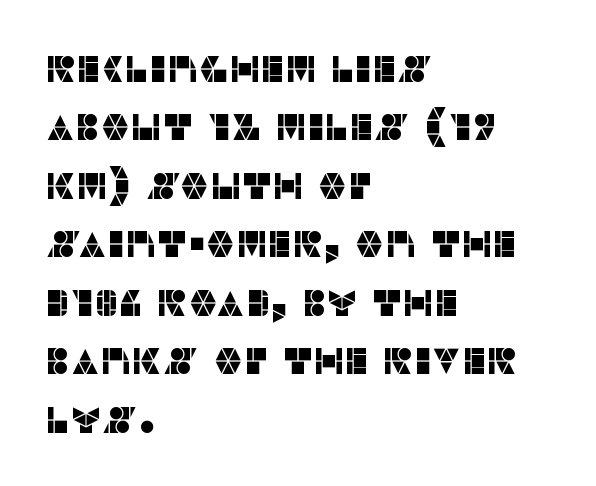
Q: Is the text italic (slanted)? A: No, it is upright.
Q: Is the typeface a serif or a sans-serif typeface? A: Sans-serif.
Q: Is the text underlined? A: No.
Q: How is the paragraph aligned? A: Left-aligned.
Q: Is the spacing between letters normal or unusually wide? A: Normal.
Q: Is the spacing between lines tight, normal or loose? A: Normal.
Q: Width (condensed, normal, or wide)? A: Normal.
Q: Stroke contrast? A: Low.
Q: x-height? A: Large.
Q: Monospaced? A: No.
